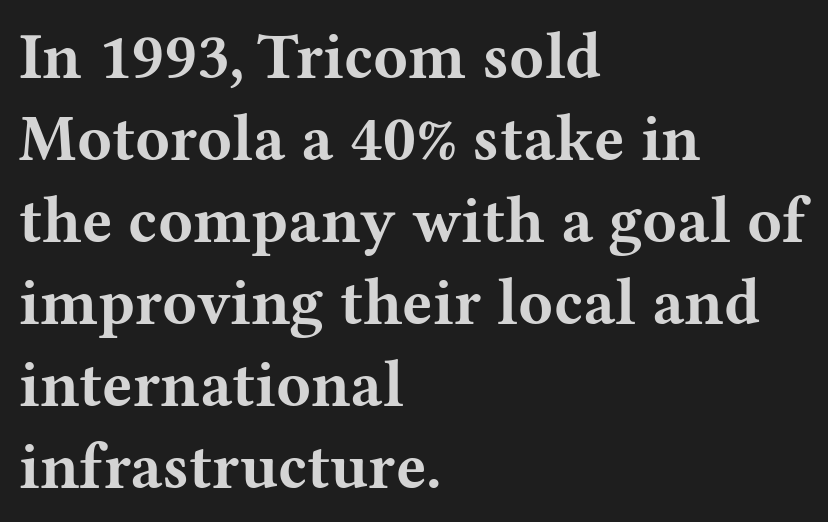
Thick stems and heavy bowls — unmistakably bold. Caption: standard tracking, unaltered. Successive baselines arrive at the customary interval. The gap between lines stays unmarked. A typesetter would label this face a serif. Leftover space on each line is placed entirely after the last word.
